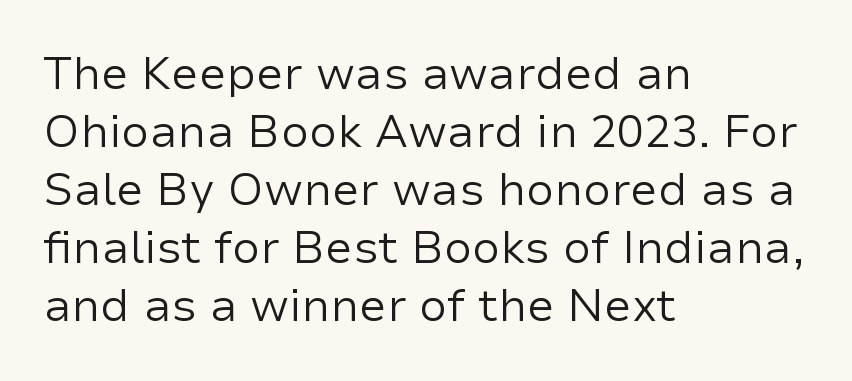
The specimen reads as upright at a glance. Line starts are locked; line ends wander. You could not count columns in this text — the font is proportionally spaced. Glyph-to-glyph distance matches everyday printed text. The font sits on the lighter half of the weight spectrum, regular included. The letters carry no serifs — their stems end cleanly without finishing strokes.
